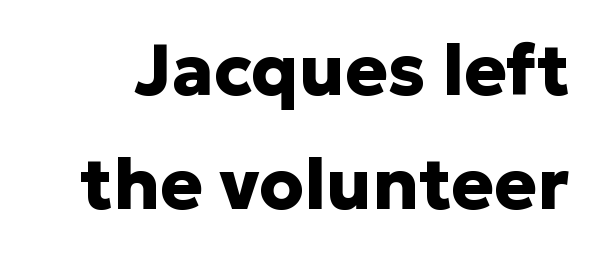
Q: Is the text bold? A: Yes.
Q: Is the text italic (slanted)? A: No, it is upright.
Q: Is the typeface a serif or a sans-serif typeface? A: Sans-serif.
Q: Is the text underlined? A: No.
Q: Is the spacing between letters normal or unusually wide? A: Normal.
Q: Is the spacing between lines tight, normal or loose? A: Normal.
Q: Width (condensed, normal, or wide)? A: Normal.
Q: Stroke contrast? A: Low.
Q: x-height? A: Medium.
Q: Monospaced? A: No.
